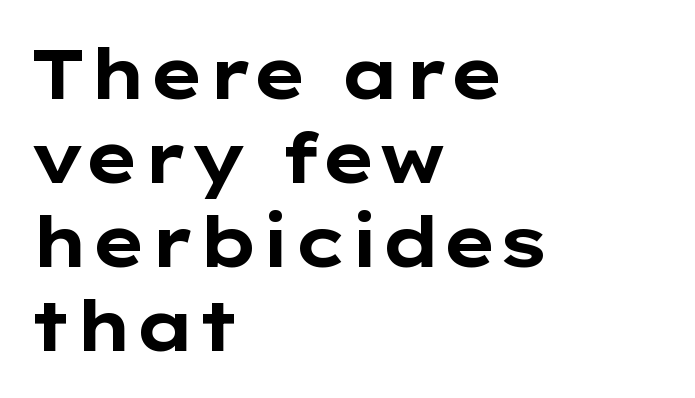
{"serif": "no", "italic": "no", "bold": "yes", "weight": "bold", "width": "wide", "stroke_contrast": "low", "x_height": "medium", "monospaced": "no", "underline": "no", "align": "left", "line_spacing_ratio": 1.2, "letter_spacing": "normal", "letter_spacing_em": 0.0, "glyph_px": 70}
